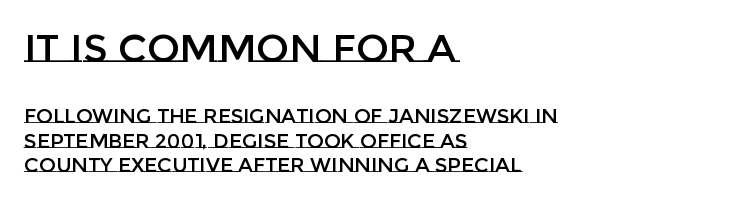
{"italic": "no", "width": "normal", "stroke_contrast": "low", "x_height": "large", "monospaced": "no", "underline": "no", "align": "left", "line_spacing_ratio": 1.23, "letter_spacing": "normal", "letter_spacing_em": 0.0, "larger_block": "first", "size_ratio": 1.95, "glyph_px": 39}
